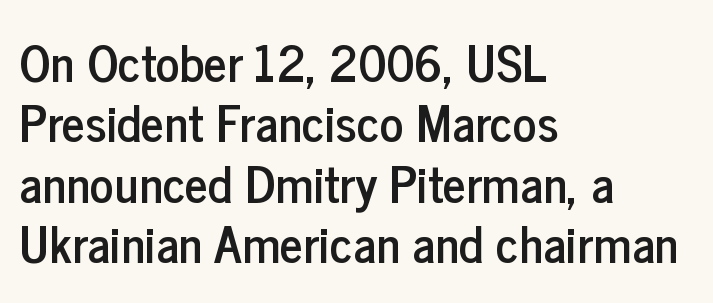
{"serif": "no", "italic": "no", "width": "condensed", "stroke_contrast": "low", "x_height": "medium", "monospaced": "no", "underline": "no", "align": "left", "line_spacing_ratio": 1.21, "letter_spacing": "normal", "letter_spacing_em": 0.0, "glyph_px": 50}
